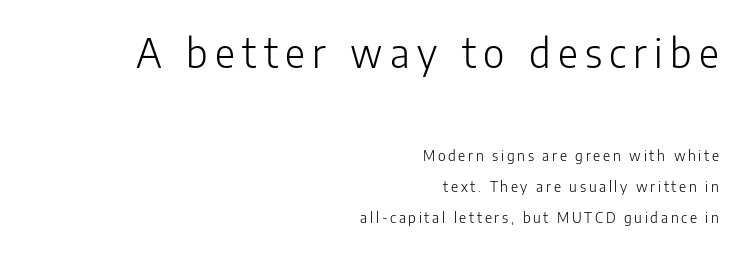
Q: Is the text bold? A: No.
Q: Is the text italic (slanted)? A: No, it is upright.
Q: Is the typeface a serif or a sans-serif typeface? A: Sans-serif.
Q: Is the text underlined? A: No.
Q: How is the paragraph aligned? A: Right-aligned.
Q: Is the spacing between lines tight, normal or loose? A: Loose.
Q: Which block of text is set in a larger size, the first (top) or the second (bottom)? A: The first (top) one.
Q: Width (condensed, normal, or wide)? A: Normal.
Q: Stroke contrast? A: Low.
Q: x-height? A: Medium.
Q: Monospaced? A: No.
